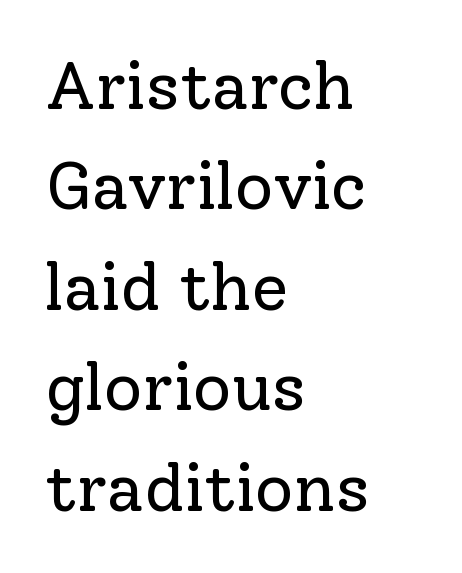
The image shows 67 px regular-weight serif type, upright; set left-aligned, normal line spacing (1.5x), normal letter spacing, not underlined; low stroke contrast and a medium x-height.
